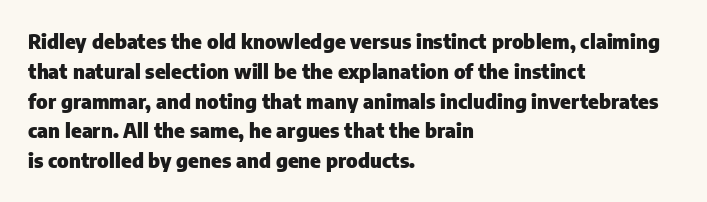
{"italic": "no", "bold": "yes", "underline": "no", "align": "left", "line_spacing": "normal", "line_spacing_ratio": 1.49, "letter_spacing": "normal", "letter_spacing_em": 0.0, "glyph_px": 20}
